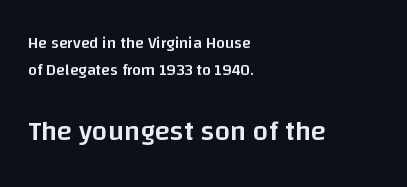
Block two is the big one; block one sits smaller above it. This rendering uses left alignment, leaving the right contour irregular. The words here are not underlined. Do the characters align in a grid? No, the font is proportional. This is the in-between weight designers call semibold or demi. Students, note that the glyphs here touch the page at normal intervals.
